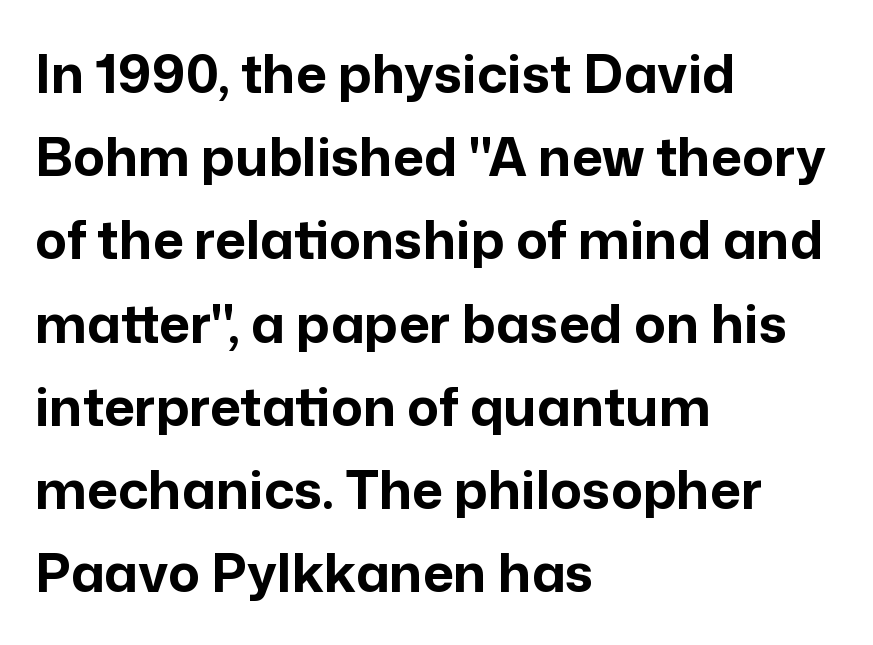
Q: Is the text bold? A: Yes.
Q: Is the text italic (slanted)? A: No, it is upright.
Q: Is the typeface a serif or a sans-serif typeface? A: Sans-serif.
Q: Is the text underlined? A: No.
Q: How is the paragraph aligned? A: Left-aligned.
Q: Is the spacing between letters normal or unusually wide? A: Normal.
Q: Is the spacing between lines tight, normal or loose? A: Normal.
Q: Width (condensed, normal, or wide)? A: Normal.
Q: Stroke contrast? A: Low.
Q: x-height? A: Medium.
Q: Monospaced? A: No.
